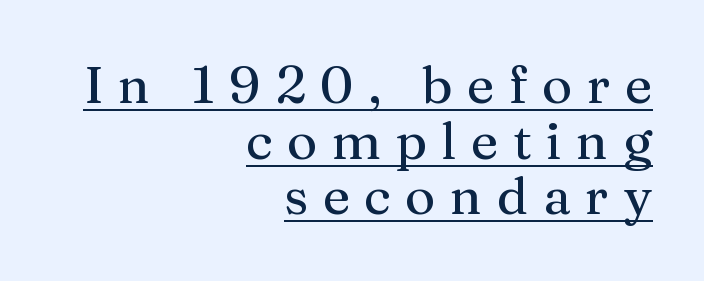
The image shows 52 px serif type, upright; set right-aligned, tight line spacing (1.07x), unusually wide letter spacing (+0.28 em), underlined; medium stroke contrast and a medium x-height.
